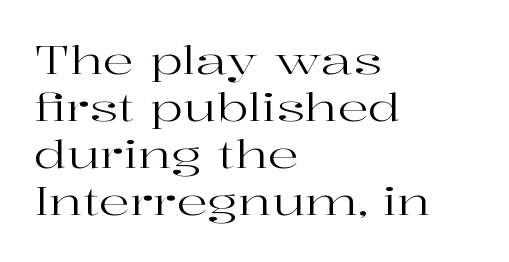
Words float on clear page, feet unadorned. The axis of the letterforms is exactly vertical. This rendering employs a face with finishing strokes, i.e., a serif. The face used here is proportionally spaced, like ordinary book or web type.
